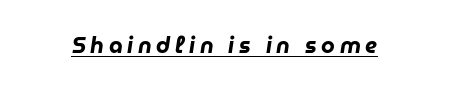
Q: Is the text bold? A: Yes.
Q: Is the text italic (slanted)? A: Yes, it leans right by about 9 degrees.
Q: Is the text underlined? A: Yes.
Q: Is the spacing between letters normal or unusually wide? A: Unusually wide.
